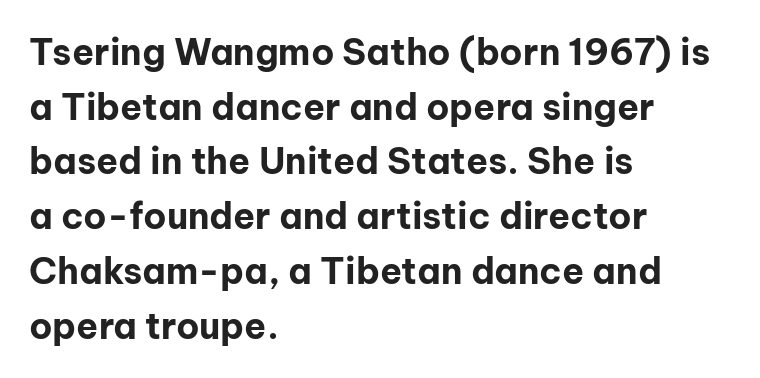
Q: Is the text bold? A: Yes.
Q: Is the text italic (slanted)? A: No, it is upright.
Q: Is the typeface a serif or a sans-serif typeface? A: Sans-serif.
Q: Is the text underlined? A: No.
Q: How is the paragraph aligned? A: Left-aligned.
Q: Is the spacing between letters normal or unusually wide? A: Normal.
Q: Is the spacing between lines tight, normal or loose? A: Normal.
Q: Width (condensed, normal, or wide)? A: Normal.
Q: Stroke contrast? A: Low.
Q: x-height? A: Medium.
Q: Monospaced? A: No.
